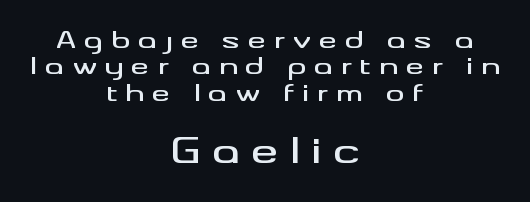
Q: Is the text italic (slanted)? A: No, it is upright.
Q: Is the typeface a serif or a sans-serif typeface? A: Sans-serif.
Q: Is the text underlined? A: No.
Q: How is the paragraph aligned? A: Centered.
Q: Is the spacing between letters normal or unusually wide? A: Unusually wide.
Q: Is the spacing between lines tight, normal or loose? A: Tight.
Q: Which block of text is set in a larger size, the first (top) or the second (bottom)? A: The second (bottom) one.
Q: Width (condensed, normal, or wide)? A: Wide.
Q: Stroke contrast? A: Medium.
Q: x-height? A: Small.
Q: Monospaced? A: No.
